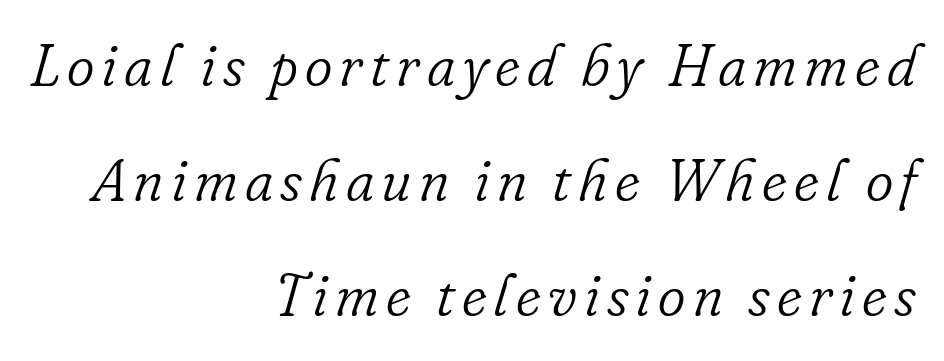
{"serif": "yes", "italic": "yes", "lean": "right", "slant_degrees": 16, "bold": "no", "weight": "light", "width": "normal", "stroke_contrast": "low", "x_height": "small", "monospaced": "no", "underline": "no", "align": "right", "line_spacing": "loose", "line_spacing_ratio": 1.95, "glyph_px": 59}
